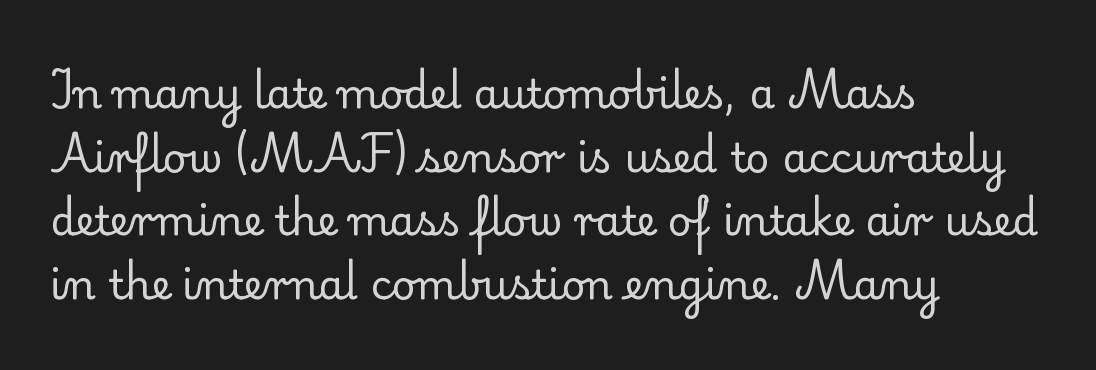
{"serif": "yes", "italic": "no", "bold": "no", "weight": "regular", "width": "normal", "stroke_contrast": "low", "x_height": "small", "monospaced": "no", "underline": "no", "align": "left", "line_spacing": "normal", "line_spacing_ratio": 1.55, "letter_spacing": "normal", "letter_spacing_em": 0.0, "glyph_px": 41}
